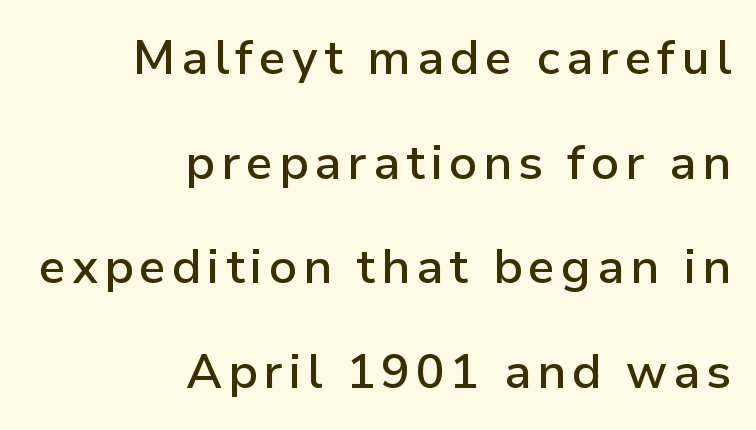
{"serif": "no", "italic": "no", "bold": "semi", "weight": "semibold", "width": "normal", "stroke_contrast": "low", "x_height": "medium", "monospaced": "no", "underline": "no", "align": "right", "line_spacing": "loose", "line_spacing_ratio": 2.18, "glyph_px": 48}
